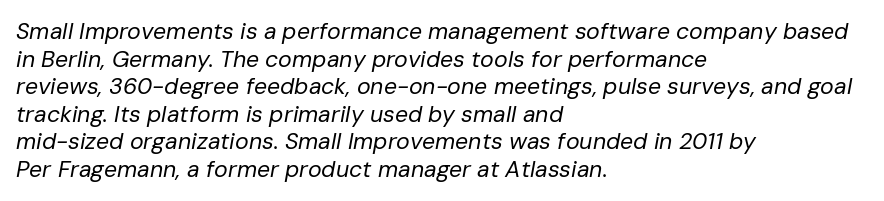
The image shows 23 px text type, italic (leaning right); set left-aligned, line spacing 1.2x, normal letter spacing, not underlined.
